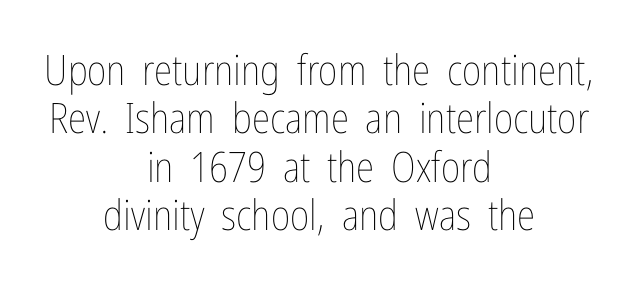
The type is set solid horizontally, with unmodified tracking. Where is the straight margin? There isn't one; the lines are centered. Think of a printed novel: that variable character pitch is what you see here. The space beneath each line is pristine and unruled. Weight: in the light-to-regular range. If you drew a line through each stem, it would be perfectly vertical.
